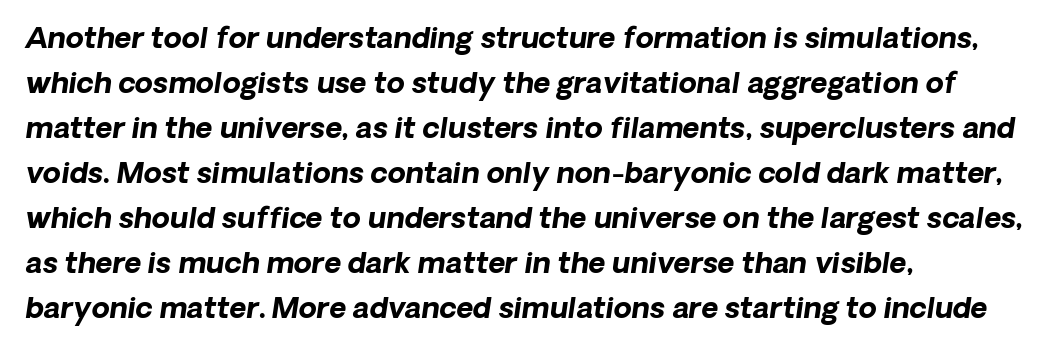
{"italic": "yes", "lean": "right", "slant_degrees": 8, "bold": "yes", "weight": "bold", "width": "normal", "stroke_contrast": "low", "x_height": "medium", "monospaced": "no", "underline": "no", "align": "left", "line_spacing": "normal", "line_spacing_ratio": 1.55, "letter_spacing": "normal", "letter_spacing_em": 0.0, "glyph_px": 29}
